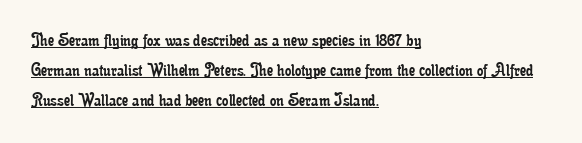
Q: Is the text bold? A: No.
Q: Is the text italic (slanted)? A: No, it is upright.
Q: Is the text underlined? A: Yes.
Q: How is the paragraph aligned? A: Left-aligned.
Q: Is the spacing between letters normal or unusually wide? A: Normal.
Q: Is the spacing between lines tight, normal or loose? A: Normal.
